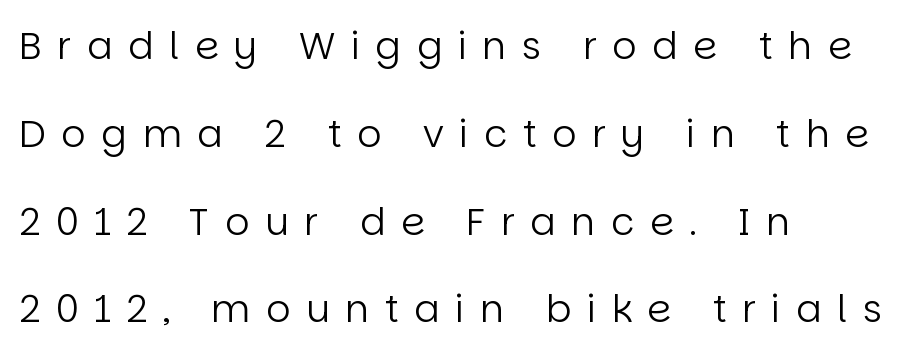
Q: Is the text bold? A: No.
Q: Is the text italic (slanted)? A: No, it is upright.
Q: Is the typeface a serif or a sans-serif typeface? A: Sans-serif.
Q: Is the text underlined? A: No.
Q: How is the paragraph aligned? A: Left-aligned.
Q: Is the spacing between letters normal or unusually wide? A: Unusually wide.
Q: Is the spacing between lines tight, normal or loose? A: Loose.
Q: Width (condensed, normal, or wide)? A: Normal.
Q: Stroke contrast? A: Low.
Q: x-height? A: Large.
Q: Monospaced? A: No.
